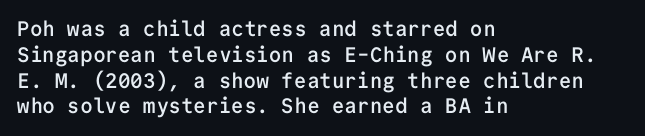
Q: Is the text bold? A: Semi-bold.
Q: Is the text italic (slanted)? A: No, it is upright.
Q: Is the text underlined? A: No.
Q: How is the paragraph aligned? A: Left-aligned.
Q: Is the spacing between letters normal or unusually wide? A: Normal.
